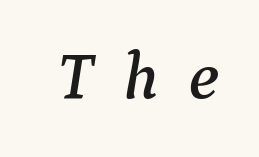
The image shows 66 px serif type, italic (leaning right); set unusually wide letter spacing (+0.46 em), not underlined; medium stroke contrast and a medium x-height.
